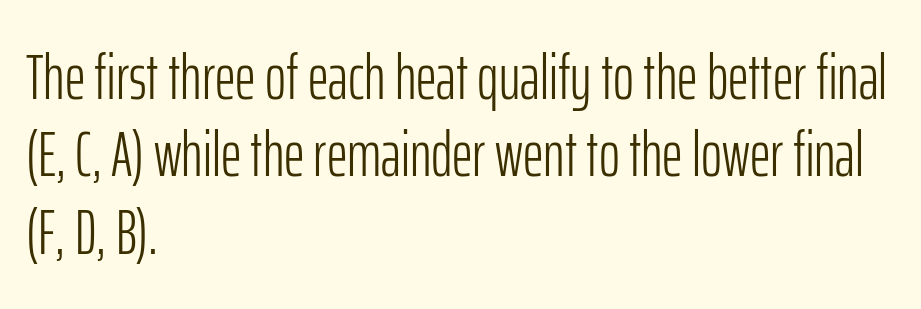
Ascenders rise straight up at ninety degrees. The letters advance in unequal steps, a hallmark of proportional type. Stems here are at most as thick as an everyday book face. Each word holds together tightly as a unit, with standard inter-letter gaps. This rendering features lettering with no underline. These lines stack with their left ends in a neat column.
